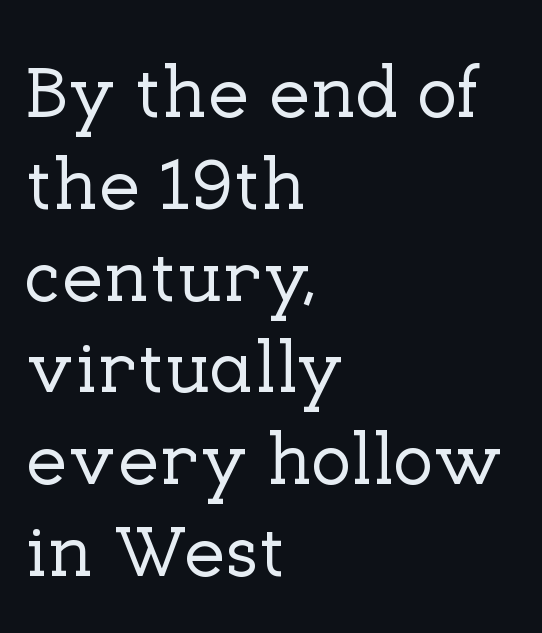
{"serif": "yes", "italic": "no", "width": "normal", "stroke_contrast": "low", "x_height": "medium", "monospaced": "no", "underline": "no", "align": "left", "line_spacing_ratio": 1.24, "letter_spacing": "normal", "letter_spacing_em": 0.0, "glyph_px": 74}
